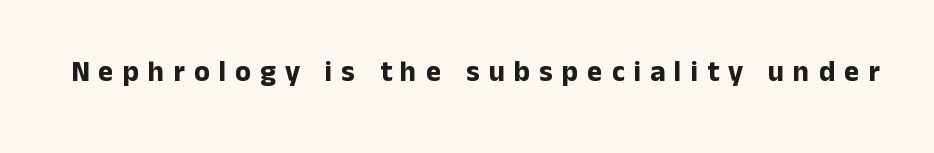
Ascenders rise straight up at ninety degrees. Quick note: underline off. Pretty heavy lettering here — definitely bold. Students, note that the glyphs here are deliberately spaced far apart. Classification — sans serif. Is this a fixed-width face? No — the glyphs have proportional, varying widths.
